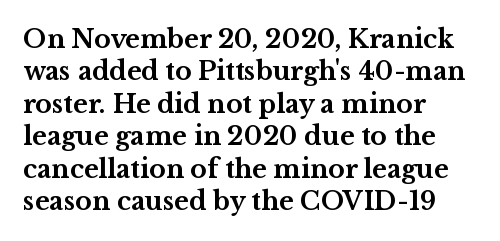
A typesetter would mark this as roman, not italic. The strokes are fattened all the way to bold. Beneath every word, the page is bare. The letters sit at their default tracking, neither squeezed nor spread. Notice how the passage keeps a crisp vertical edge on the left only. The lines sit at an ordinary, default distance from one another.
